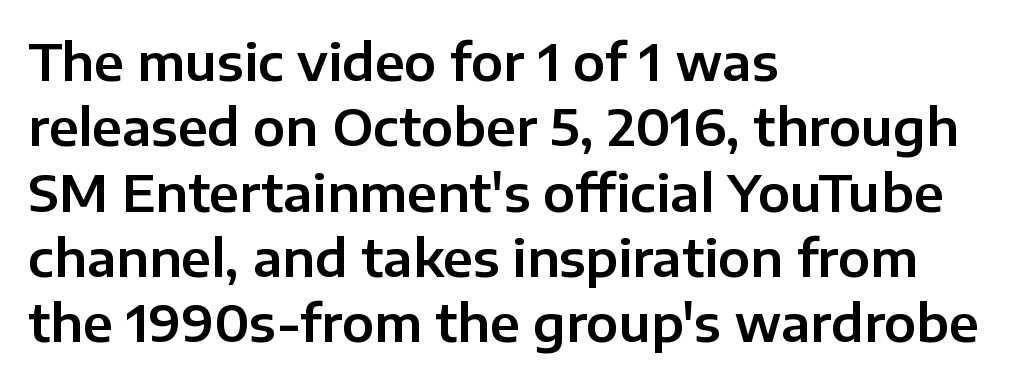
The image shows 51 px sans-serif type, upright; set left-aligned, normal line spacing (1.28x), normal letter spacing, not underlined; low stroke contrast and a medium x-height.
